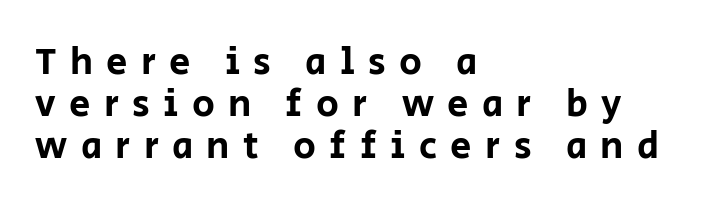
The image shows 38 px sans-serif type, upright; set left-aligned, tight line spacing (1.1x), unusually wide letter spacing (+0.35 em), not underlined; low stroke contrast and a large x-height.
